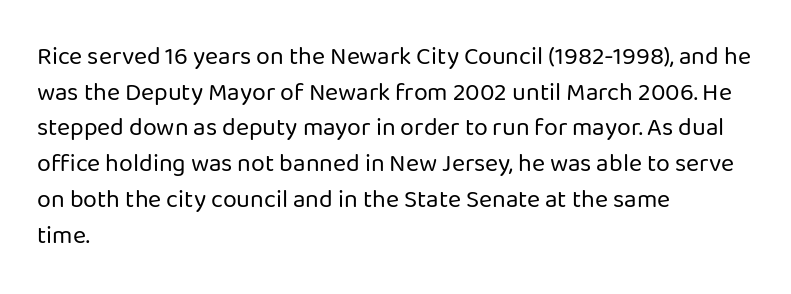
No word sits above an underline. These lines stack with their left ends in a neat column. The line-height multiplier appears to be the usual default. Ordinary non-slanted type is in use. Students, note that the glyphs here touch the page at normal intervals.
